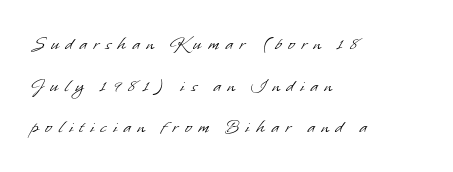
{"bold": "no", "underline": "no", "align": "left", "line_spacing": "loose", "line_spacing_ratio": 2.08, "letter_spacing": "wide", "letter_spacing_em": 0.33, "glyph_px": 20}
